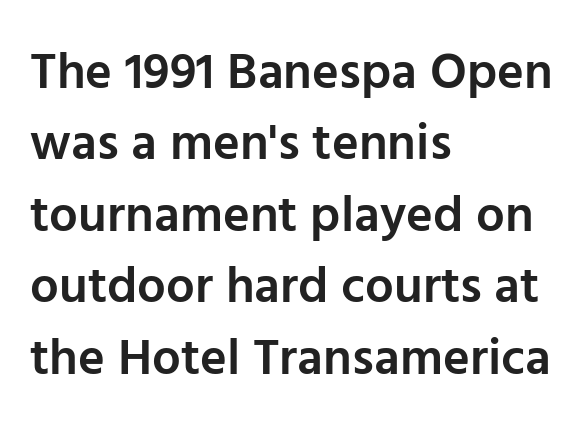
{"serif": "no", "italic": "no", "bold": "semi", "weight": "semibold", "width": "normal", "stroke_contrast": "low", "x_height": "medium", "monospaced": "no", "underline": "no", "align": "left", "line_spacing": "normal", "line_spacing_ratio": 1.4, "letter_spacing": "normal", "letter_spacing_em": 0.0, "glyph_px": 51}
